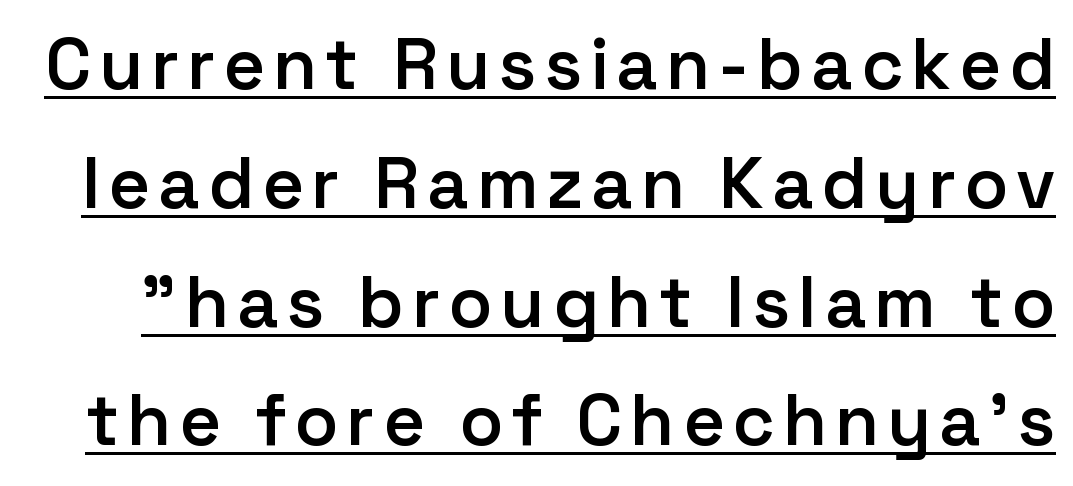
The image shows 72 px semibold sans-serif type, upright; set normal line spacing (1.65x), underlined; low stroke contrast and a medium x-height.
